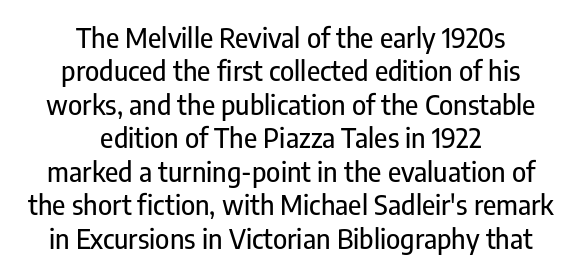
{"italic": "no", "underline": "no", "align": "center", "line_spacing_ratio": 1.24, "letter_spacing": "normal", "letter_spacing_em": 0.0, "glyph_px": 27}
